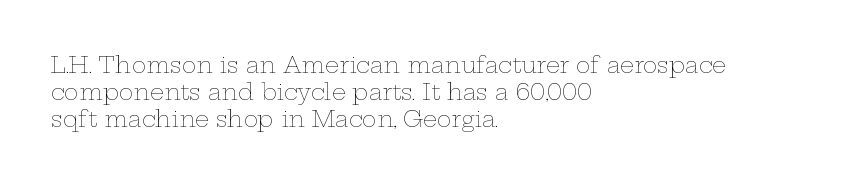
{"italic": "no", "bold": "no", "underline": "no", "align": "left", "line_spacing_ratio": 1.22, "letter_spacing": "normal", "letter_spacing_em": 0.0, "glyph_px": 22}
